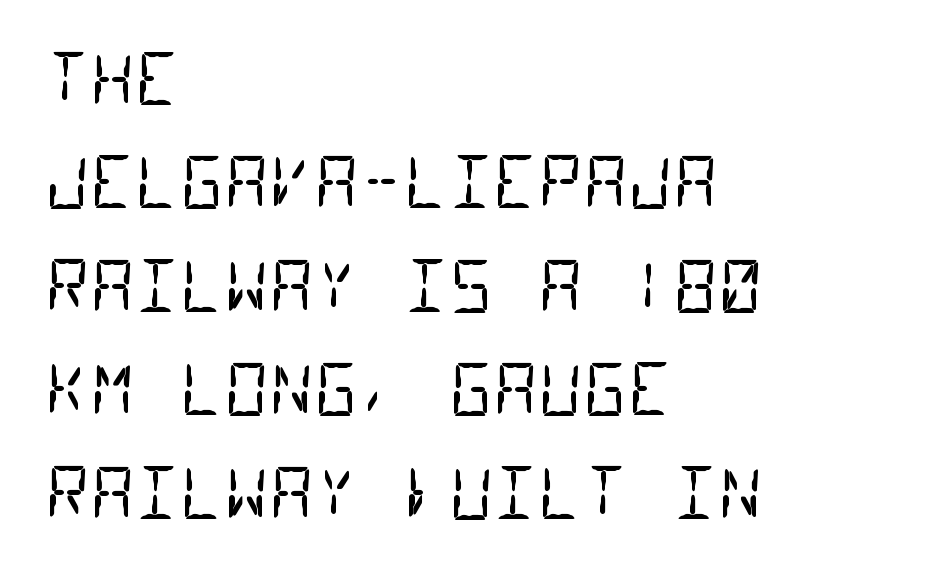
Q: Is the text bold? A: No.
Q: Is the typeface a serif or a sans-serif typeface? A: Sans-serif.
Q: Is the text underlined? A: No.
Q: How is the paragraph aligned? A: Left-aligned.
Q: Is the spacing between letters normal or unusually wide? A: Normal.
Q: Is the spacing between lines tight, normal or loose? A: Normal.
Q: Width (condensed, normal, or wide)? A: Condensed.
Q: Stroke contrast? A: Low.
Q: x-height? A: Large.
Q: Monospaced? A: Yes.
